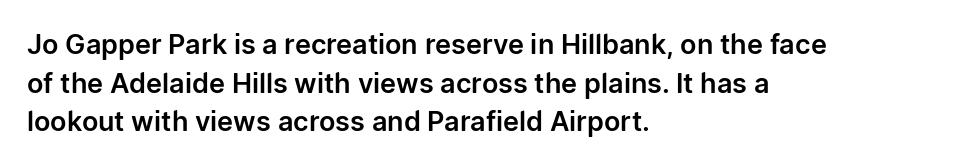
The image shows 27 px text type, upright; set left-aligned, normal line spacing (1.43x), normal letter spacing, not underlined.
